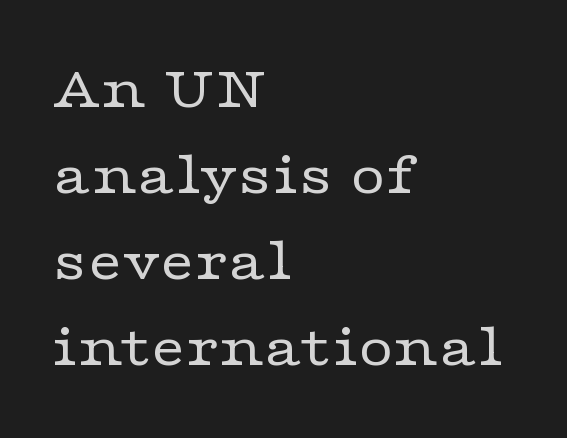
{"serif": "yes", "italic": "no", "bold": "no", "weight": "regular", "width": "wide", "stroke_contrast": "low", "x_height": "medium", "monospaced": "no", "underline": "no", "align": "left", "line_spacing": "normal", "line_spacing_ratio": 1.41, "letter_spacing": "normal", "letter_spacing_em": 0.0, "glyph_px": 61}
